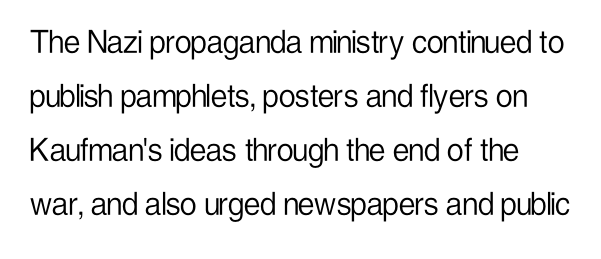
In terms of letterform style, serifs are entirely absent. Rows of type keep a routine distance in the vertical direction. Ordinary non-slanted type is in use. Has an underline been added? It has not. No extra tracking has been applied to these lines. The face used here is proportionally spaced, like ordinary book or web type.
